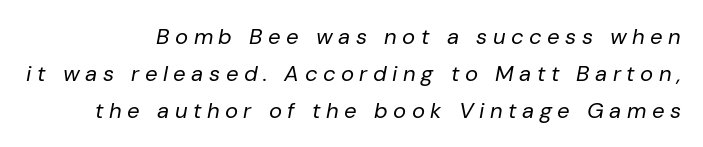
Q: Is the text bold? A: No.
Q: Is the text italic (slanted)? A: Yes, it leans right by about 10 degrees.
Q: Is the text underlined? A: No.
Q: How is the paragraph aligned? A: Right-aligned.
Q: Is the spacing between letters normal or unusually wide? A: Unusually wide.
Q: Is the spacing between lines tight, normal or loose? A: Normal.
